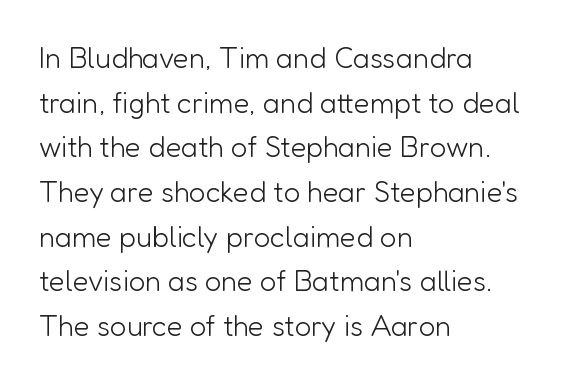
Words float on clear page, feet unadorned. If you drew a line through each stem, it would be perfectly vertical. Varying glyph widths throughout — classic text-font behaviour. The passage shown is not bold in any degree.
